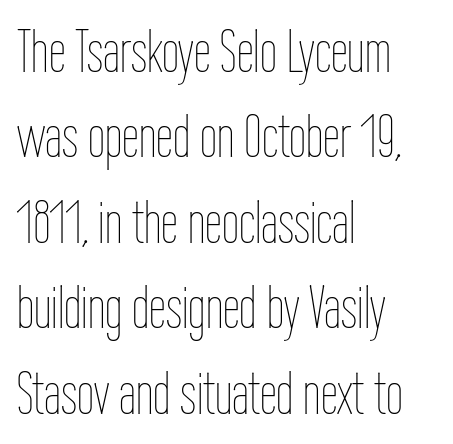
The paragraph shown leans on its left margin. Leading: standard. Short note: letters normally spaced. Glance below the letters and you will spot only blank space.
